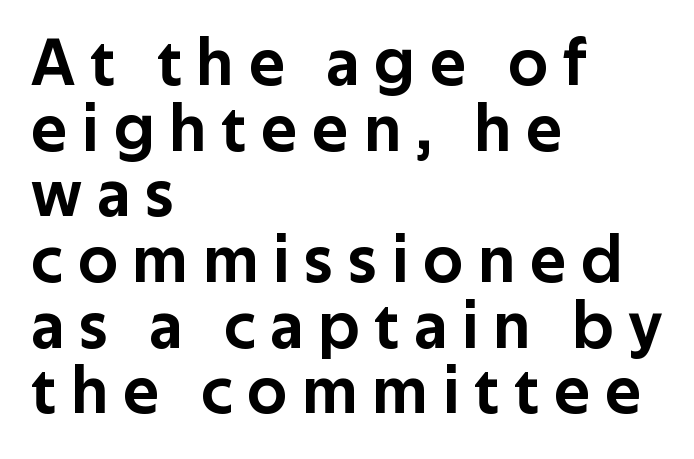
The image shows 67 px sans-serif type, upright; set left-aligned, tight line spacing (0.98x), unusually wide letter spacing (+0.23 em), not underlined; low stroke contrast and a medium x-height.
